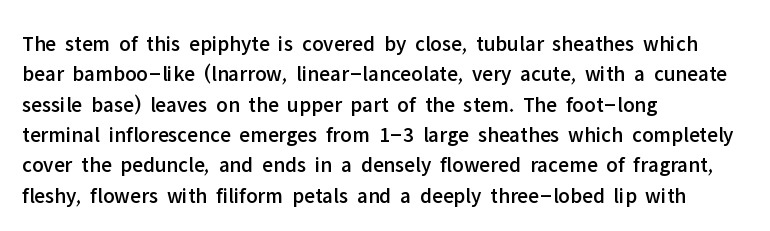
Q: Is the text italic (slanted)? A: No, it is upright.
Q: Is the text underlined? A: No.
Q: How is the paragraph aligned? A: Left-aligned.
Q: Is the spacing between letters normal or unusually wide? A: Normal.
Q: Is the spacing between lines tight, normal or loose? A: Normal.
